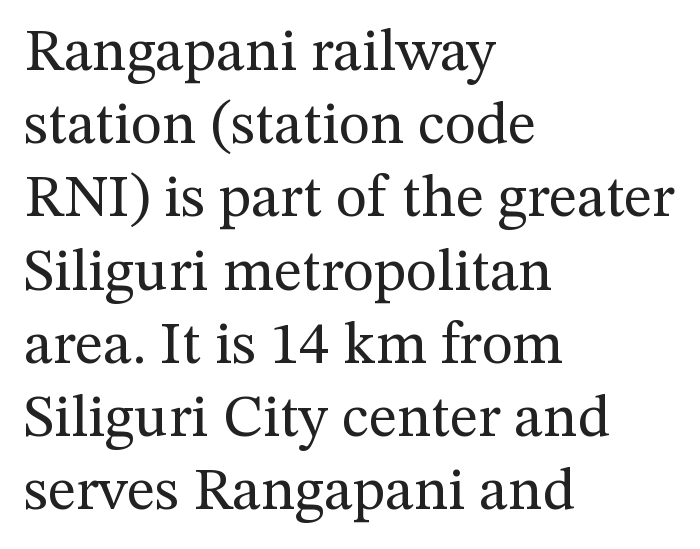
The image shows 60 px regular-weight serif type, upright; set left-aligned, line spacing 1.22x, normal letter spacing, not underlined; medium stroke contrast and a medium x-height.
